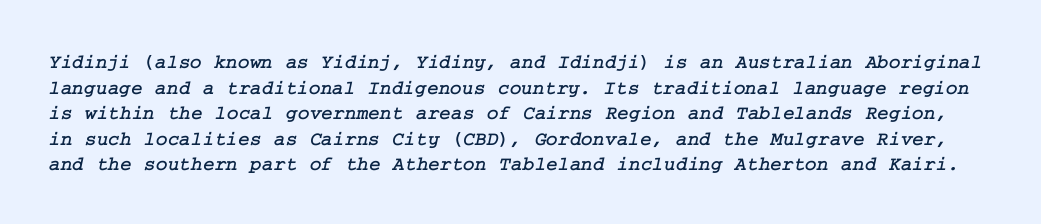
{"underline": "no", "line_spacing": "normal", "line_spacing_ratio": 1.28, "letter_spacing": "normal", "letter_spacing_em": 0.0, "glyph_px": 20}
